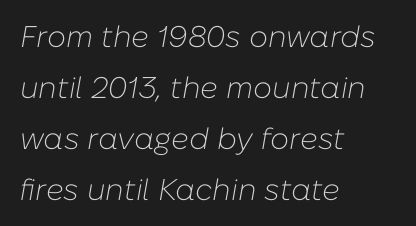
{"italic": "yes", "lean": "right", "slant_degrees": 10, "bold": "no", "weight": "light", "width": "normal", "stroke_contrast": "low", "x_height": "medium", "monospaced": "no", "underline": "no", "align": "left", "line_spacing": "normal", "line_spacing_ratio": 1.7, "letter_spacing": "normal", "letter_spacing_em": 0.0, "glyph_px": 30}
